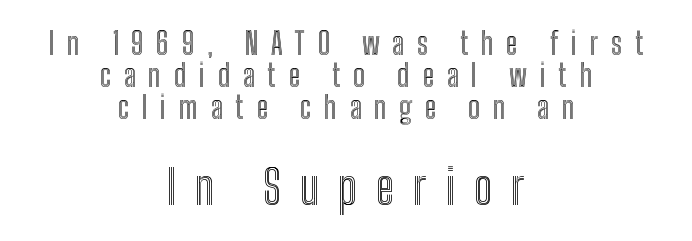
These lines stack symmetrically, like a column narrowing and widening about its center. The passage shown is not underscored anywhere. Looks like regular typesetting: each glyph gets only the width it needs. The gaps between neighbouring characters are conspicuously large. Leading: reduced. Ordinary non-slanted type is in use.
